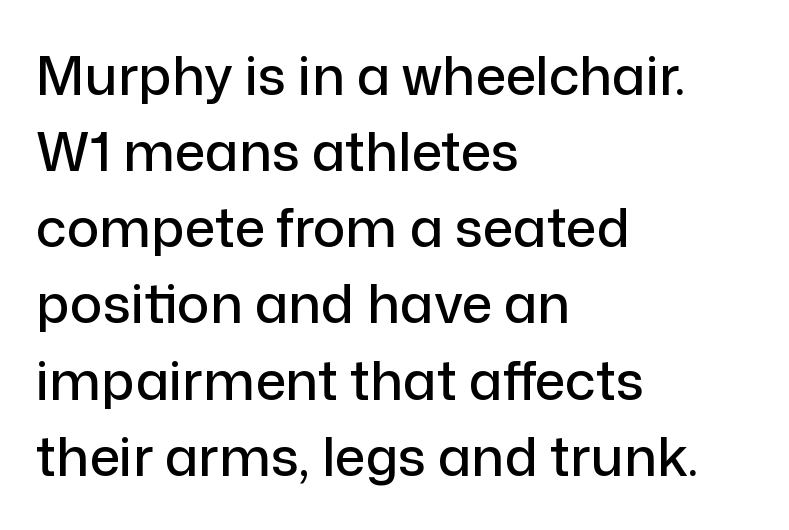
The typography opts for an upright posture over an oblique one. The leading is moderate, giving the passage an even texture. The passage shown is typed in a proportional face where columns would drift. A bare baseline throughout the passage. Default kerning and tracking; the words read as compact shapes. Leftover space on each line is placed entirely after the last word.
